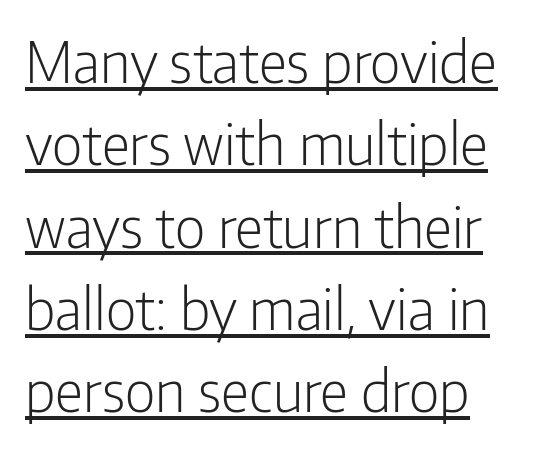
This rendering employs a face without finishing strokes, i.e., a sans-serif. Line spacing here is normal. The letters advance in unequal steps, a hallmark of proportional type. The font is comparable to plain body text, perhaps lighter.
